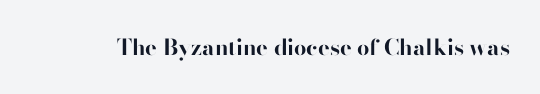
Short note: letters normally spaced. Words float on clear page, feet unadorned. The letters stand upright; this is a roman face. Heavy, bold letterforms.
